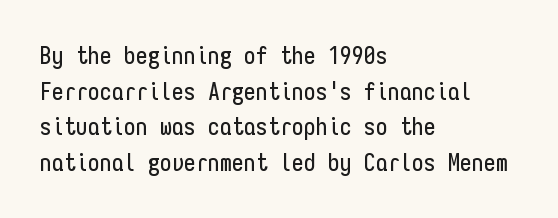
{"italic": "no", "underline": "no", "align": "left", "line_spacing": "normal", "line_spacing_ratio": 1.48, "letter_spacing": "normal", "letter_spacing_em": 0.0, "glyph_px": 24}
